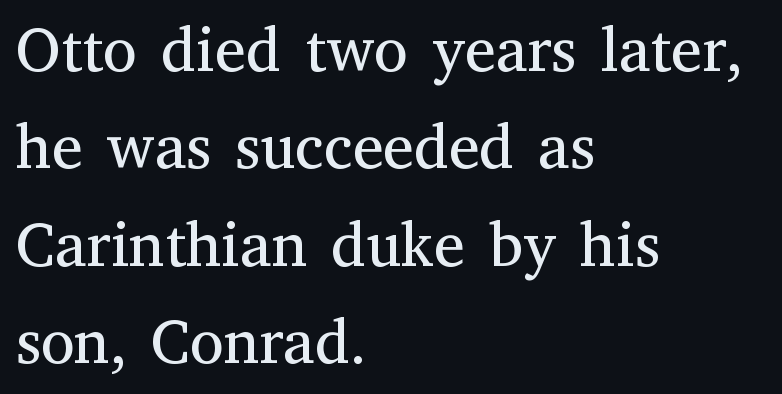
The image shows 62 px regular-weight serif type, upright; set left-aligned, normal line spacing (1.57x), normal letter spacing, not underlined; medium stroke contrast and a medium x-height.
